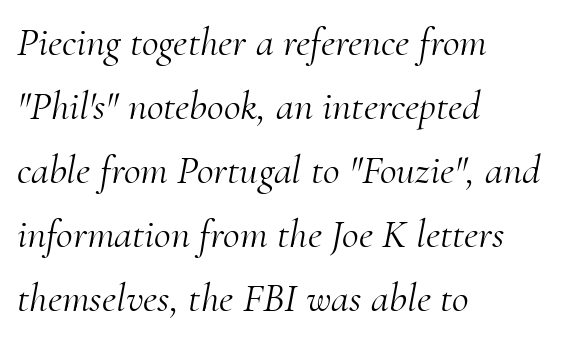
Italic: yes, the glyphs are oblique. Characters follow at the spacing the type designer built in. Left-aligned paragraph, ragged on the right. Notice how descenders clear the ascenders below comfortably — that's standard leading.
